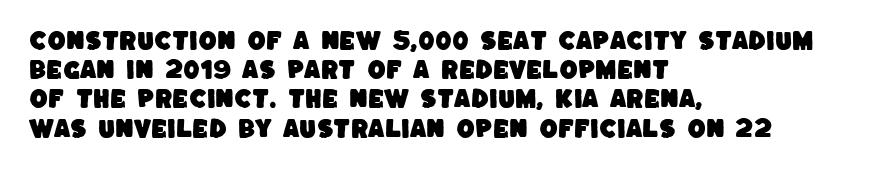
The image shows 21 px text type; set left-aligned, normal line spacing (1.39x), normal letter spacing, not underlined.
